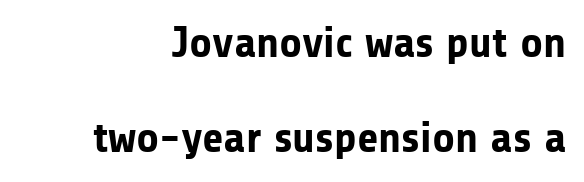
{"serif": "no", "italic": "no", "bold": "yes", "weight": "bold", "width": "normal", "stroke_contrast": "low", "x_height": "medium", "monospaced": "no", "underline": "no", "line_spacing": "loose", "line_spacing_ratio": 2.16, "letter_spacing": "normal", "letter_spacing_em": 0.0, "glyph_px": 44}
